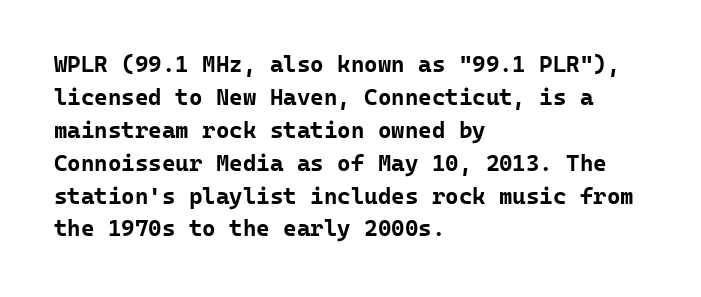
The image shows 23 px bold type, upright; set left-aligned, normal line spacing (1.43x), normal letter spacing, not underlined.
